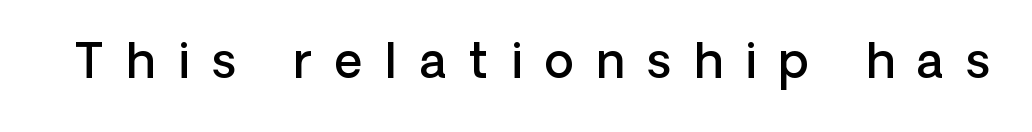
There is plenty of visible air inserted between adjacent glyphs. This is roman type, the default non-slanted kind. Strokes here are thickened, but only to semibold level. Nope, no serifs anywhere on these letters. Letters rest on an invisible, unmarked baseline. Spacing verdict: proportional, widths tailored to each character.
